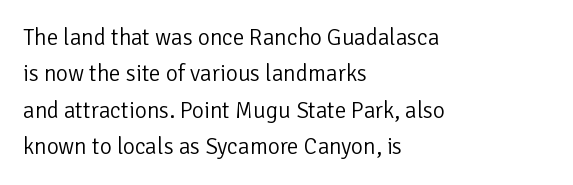
Q: Is the text bold? A: No.
Q: Is the text italic (slanted)? A: No, it is upright.
Q: Is the text underlined? A: No.
Q: How is the paragraph aligned? A: Left-aligned.
Q: Is the spacing between letters normal or unusually wide? A: Normal.
Q: Is the spacing between lines tight, normal or loose? A: Normal.
